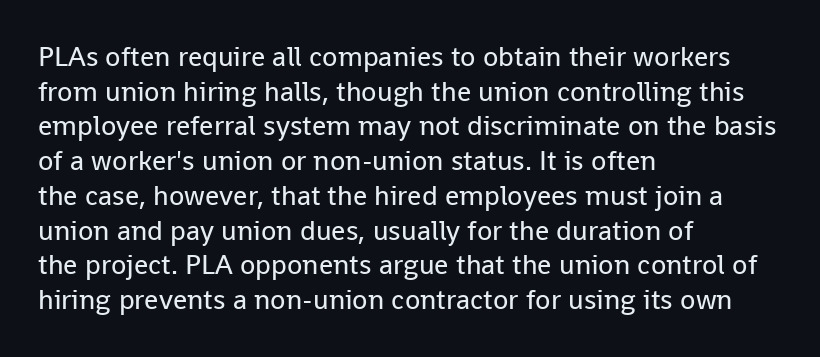
The image shows 28 px regular-weight sans-serif type, upright; set left-aligned, line spacing 1.24x, normal letter spacing, not underlined; low stroke contrast and a medium x-height.
